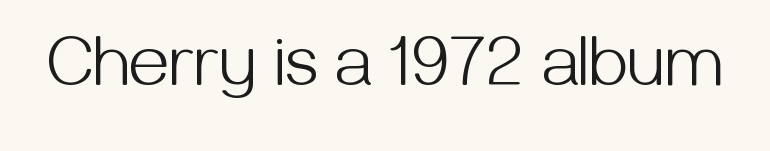
The letters advance in unequal steps, a hallmark of proportional type. The characters display no serif detailing; their extremities are plain. Words appear dense and cohesive because spacing is normal. The typography opts for an upright posture over an oblique one.
